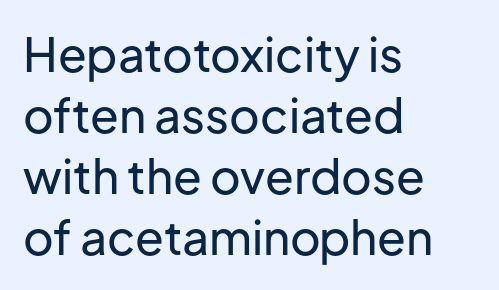
{"serif": "no", "italic": "no", "width": "normal", "stroke_contrast": "low", "x_height": "medium", "monospaced": "no", "underline": "no", "align": "left", "line_spacing": "normal", "line_spacing_ratio": 1.3, "letter_spacing": "normal", "letter_spacing_em": 0.0, "glyph_px": 47}
